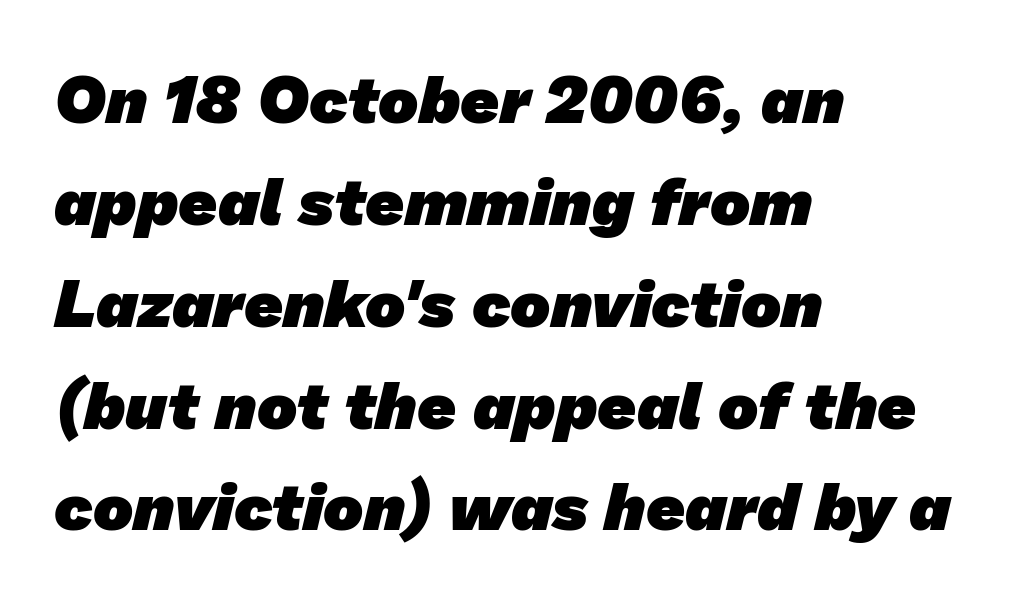
Visually the block forms a straight wall on the left and a jagged coastline on the right. The gap between lines stays unmarked. Normally led — the rows are evenly, conventionally spaced. The passage shown is typed in a proportional face where columns would drift. On the weight axis this lands at bold, roughly 700.
